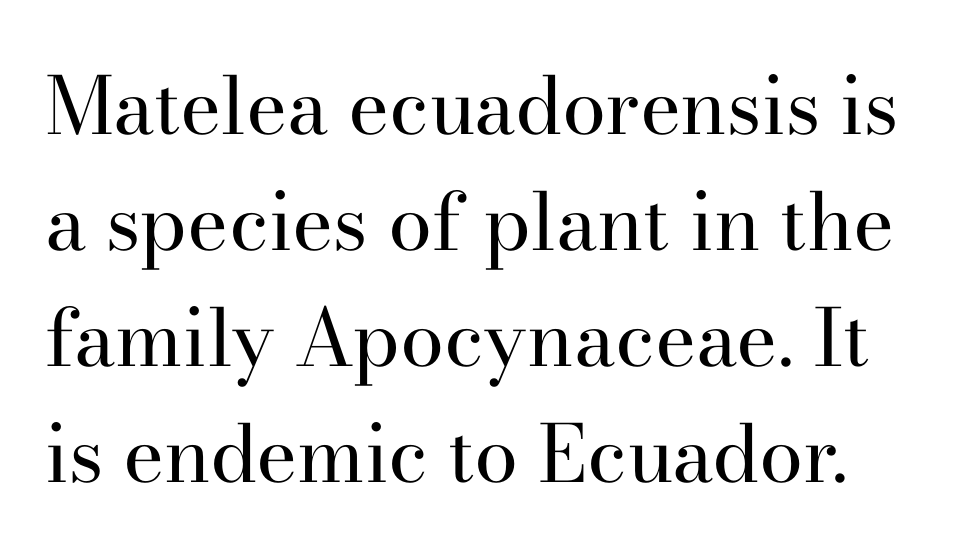
{"serif": "yes", "italic": "no", "bold": "no", "weight": "regular", "width": "normal", "stroke_contrast": "high", "x_height": "small", "monospaced": "no", "underline": "no", "line_spacing": "normal", "line_spacing_ratio": 1.47, "letter_spacing": "normal", "letter_spacing_em": 0.0, "glyph_px": 79}
